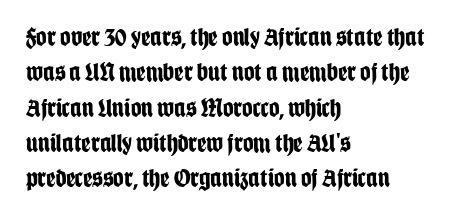
Q: Is the text bold? A: Yes.
Q: Is the text italic (slanted)? A: No, it is upright.
Q: Is the text underlined? A: No.
Q: How is the paragraph aligned? A: Left-aligned.
Q: Is the spacing between letters normal or unusually wide? A: Normal.
Q: Is the spacing between lines tight, normal or loose? A: Normal.
